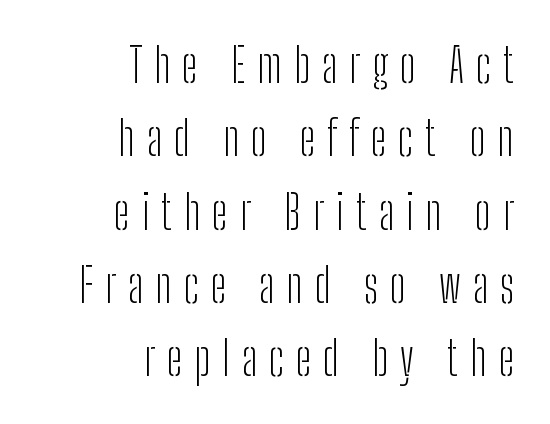
Q: Is the text bold? A: No.
Q: Is the text italic (slanted)? A: No, it is upright.
Q: Is the typeface a serif or a sans-serif typeface? A: Sans-serif.
Q: Is the text underlined? A: No.
Q: How is the paragraph aligned? A: Right-aligned.
Q: Is the spacing between letters normal or unusually wide? A: Unusually wide.
Q: Is the spacing between lines tight, normal or loose? A: Normal.
Q: Width (condensed, normal, or wide)? A: Condensed.
Q: Stroke contrast? A: Low.
Q: x-height? A: Medium.
Q: Monospaced? A: No.
